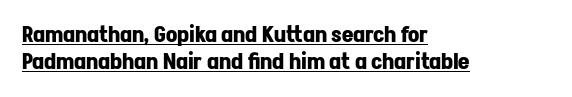
{"italic": "no", "bold": "yes", "underline": "yes", "align": "left", "line_spacing_ratio": 1.24, "letter_spacing": "normal", "letter_spacing_em": 0.0, "glyph_px": 22}
